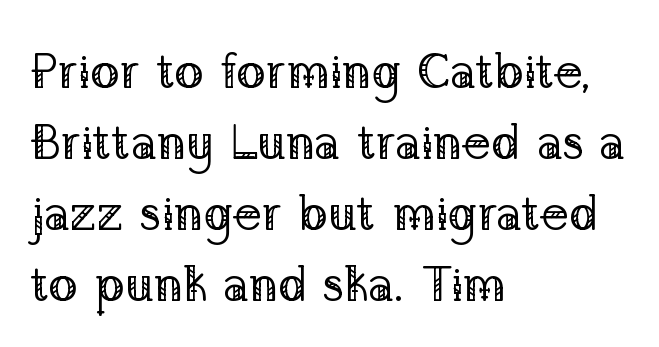
This rendering uses left alignment, leaving the right contour irregular. Ascenders rise straight up at ninety degrees. These lines are rendered in a variable-pitch font. No extra ink here — the face is not bold. The space between consecutive lines is moderate.
